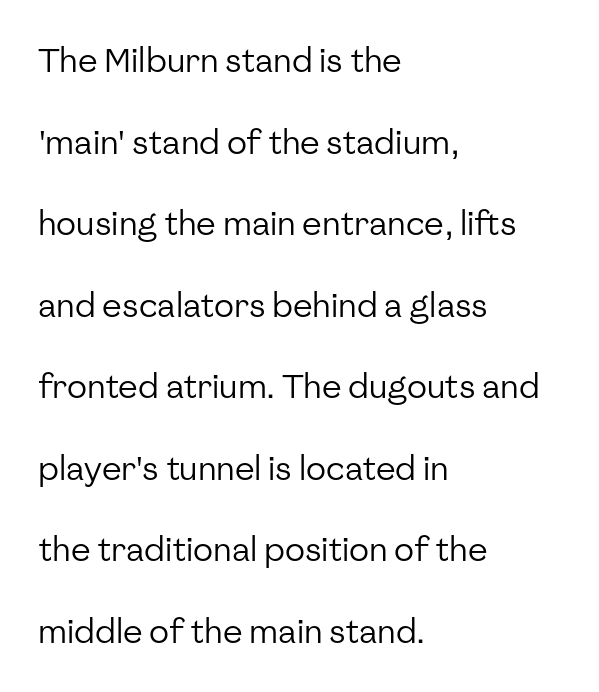
{"serif": "no", "italic": "no", "bold": "no", "weight": "regular", "width": "normal", "stroke_contrast": "low", "x_height": "medium", "monospaced": "no", "underline": "no", "align": "left", "line_spacing": "loose", "line_spacing_ratio": 2.47, "letter_spacing": "normal", "letter_spacing_em": 0.0, "glyph_px": 33}
